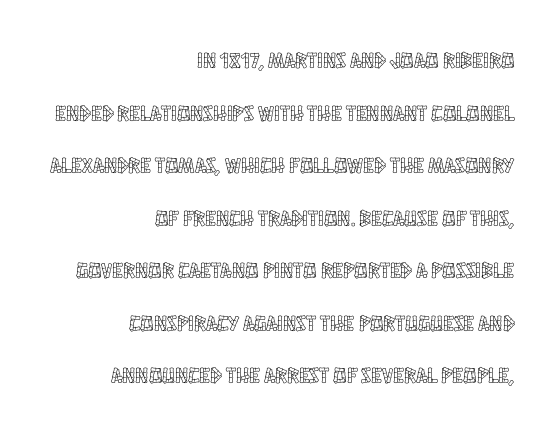
Q: Is the text italic (slanted)? A: No, it is upright.
Q: Is the text underlined? A: No.
Q: How is the paragraph aligned? A: Right-aligned.
Q: Is the spacing between letters normal or unusually wide? A: Normal.
Q: Is the spacing between lines tight, normal or loose? A: Loose.
